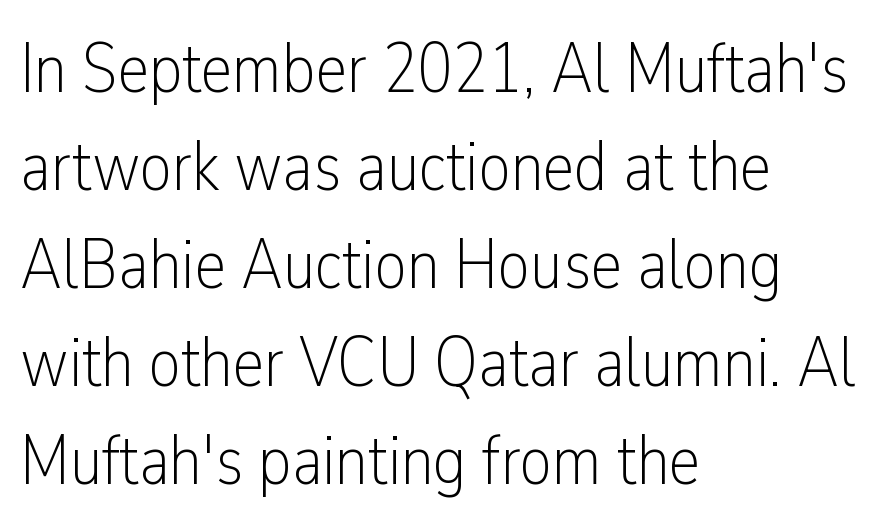
{"serif": "no", "italic": "no", "bold": "no", "weight": "light", "width": "condensed", "stroke_contrast": "low", "x_height": "medium", "monospaced": "no", "underline": "no", "align": "left", "line_spacing": "normal", "line_spacing_ratio": 1.38, "letter_spacing": "normal", "letter_spacing_em": 0.0, "glyph_px": 71}
